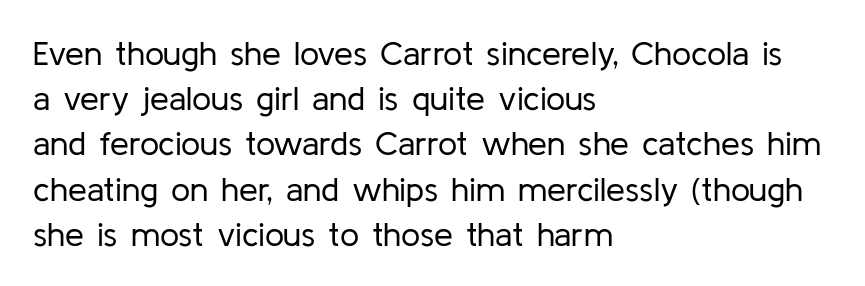
Each row of text sits above clean, open space. Note: no serifs on the glyphs. The passage shown is typed in a proportional face where columns would drift. Italic: no, the glyphs are upright roman. The face used here is rendered with its standard letterfit. Which margin do the lines hug? The left one — the right edge is uneven.
